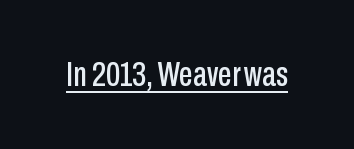
Here the designer chose a conventional face with non-uniform glyph widths. Letterform terminals end flat and unadorned throughout the passage. Observe the ordinary spacing: letters are neighbours, not strangers. No italicization has been applied; the sample stays upright. The rendered words wear a rule along their underside.
